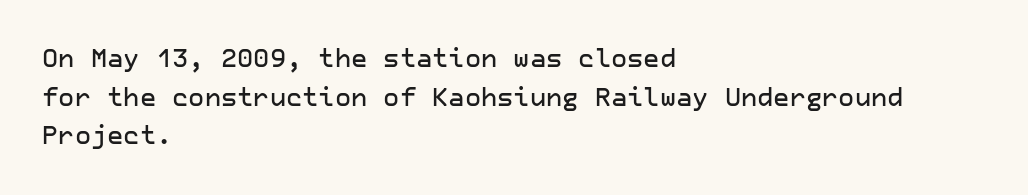
Inter-character spacing is left at the font's built-in metrics. Quick note: underline off. Horizontal alignment here is leftward, the default for most running prose. Posture: vertical. Line spacing here is normal.
